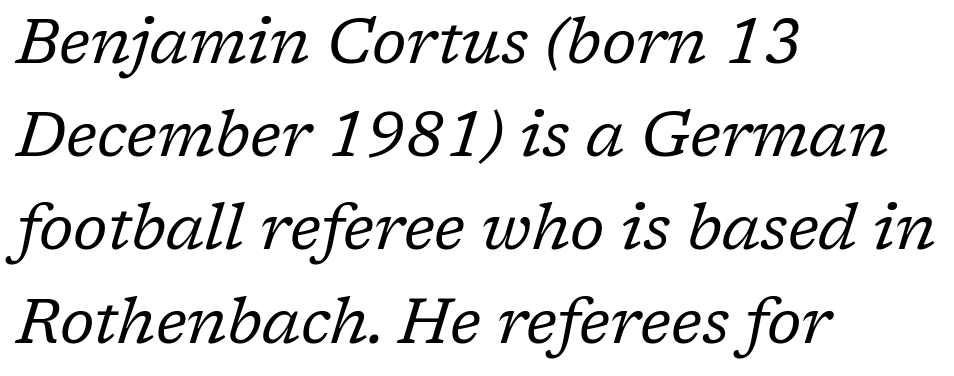
Q: Is the text bold? A: No.
Q: Is the text italic (slanted)? A: Yes, it leans right by about 17 degrees.
Q: Is the typeface a serif or a sans-serif typeface? A: Serif.
Q: Is the text underlined? A: No.
Q: How is the paragraph aligned? A: Left-aligned.
Q: Is the spacing between letters normal or unusually wide? A: Normal.
Q: Is the spacing between lines tight, normal or loose? A: Normal.
Q: Width (condensed, normal, or wide)? A: Normal.
Q: Stroke contrast? A: Low.
Q: x-height? A: Medium.
Q: Monospaced? A: No.
